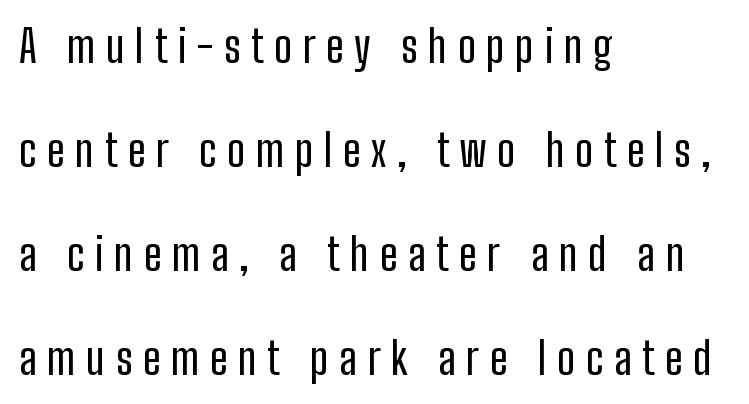
Q: Is the text italic (slanted)? A: No, it is upright.
Q: Is the typeface a serif or a sans-serif typeface? A: Sans-serif.
Q: Is the text underlined? A: No.
Q: How is the paragraph aligned? A: Left-aligned.
Q: Is the spacing between letters normal or unusually wide? A: Unusually wide.
Q: Is the spacing between lines tight, normal or loose? A: Loose.
Q: Width (condensed, normal, or wide)? A: Condensed.
Q: Stroke contrast? A: Low.
Q: x-height? A: Medium.
Q: Monospaced? A: No.
